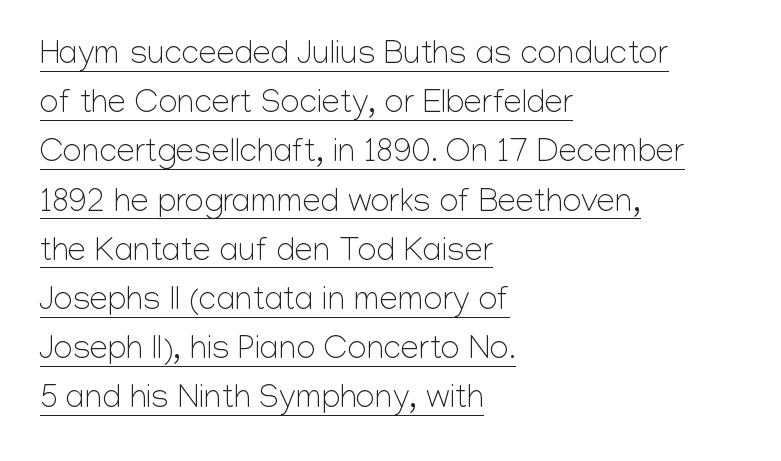
Upright lettering throughout. Visually the block forms a straight wall on the left and a jagged coastline on the right. Stems here are at most as thick as an everyday book face. This sample keeps an unexceptional amount of space between lines.
